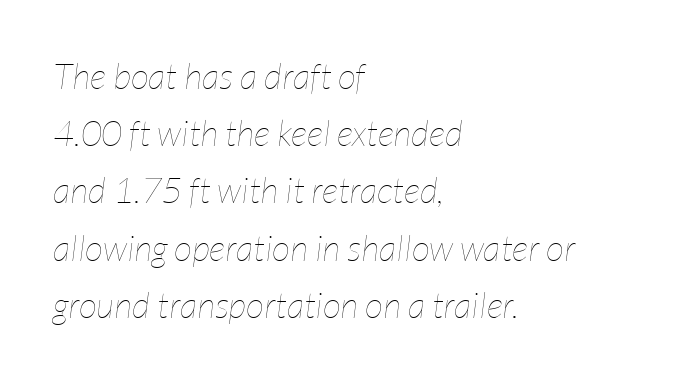
Each row of text sits above clean, open space. Tall strokes in this sample are angled rather than plumb. Students, observe: this is what conventionally led text looks like. This sample is left-justified, so line endings fall wherever the words run out. Spacing verdict: proportional, widths tailored to each character.
